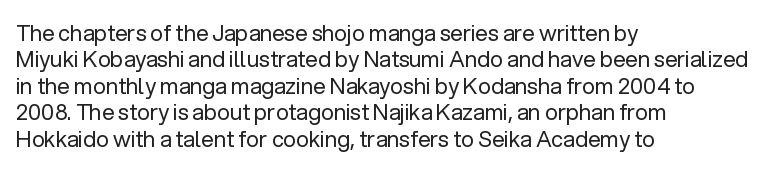
This sample uses an upright cut, with every glyph sitting square on the baseline. Underlining? Definitely not there. Heaviness? Minimal to ordinary, like unemphasized prose. Short note: letters normally spaced. Where is the straight margin? On the left.
